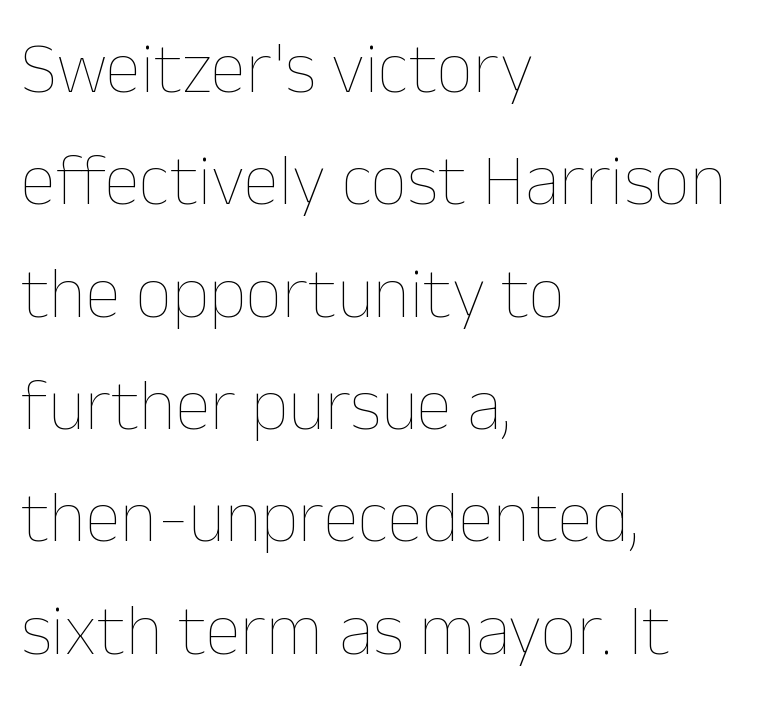
Q: Is the text bold? A: No.
Q: Is the text italic (slanted)? A: No, it is upright.
Q: Is the text underlined? A: No.
Q: How is the paragraph aligned? A: Left-aligned.
Q: Is the spacing between letters normal or unusually wide? A: Normal.
Q: Is the spacing between lines tight, normal or loose? A: Normal.
Q: Width (condensed, normal, or wide)? A: Normal.
Q: Stroke contrast? A: Low.
Q: x-height? A: Medium.
Q: Monospaced? A: No.
